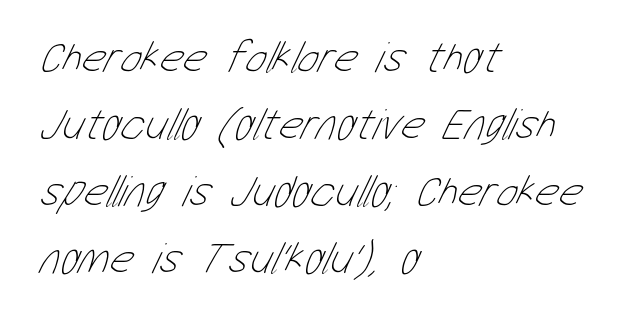
{"bold": "no", "weight": "thin", "width": "condensed", "stroke_contrast": "low", "x_height": "medium", "monospaced": "no", "underline": "no", "align": "left", "line_spacing": "normal", "line_spacing_ratio": 1.49, "letter_spacing": "normal", "letter_spacing_em": 0.0, "glyph_px": 45}
